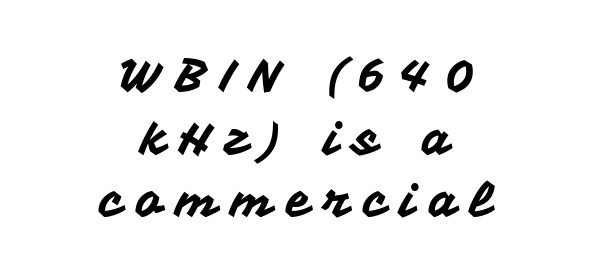
{"serif": "no", "width": "normal", "stroke_contrast": "medium", "x_height": "medium", "monospaced": "no", "underline": "no", "align": "center", "line_spacing": "normal", "line_spacing_ratio": 1.36, "letter_spacing": "wide", "letter_spacing_em": 0.28, "glyph_px": 46}
